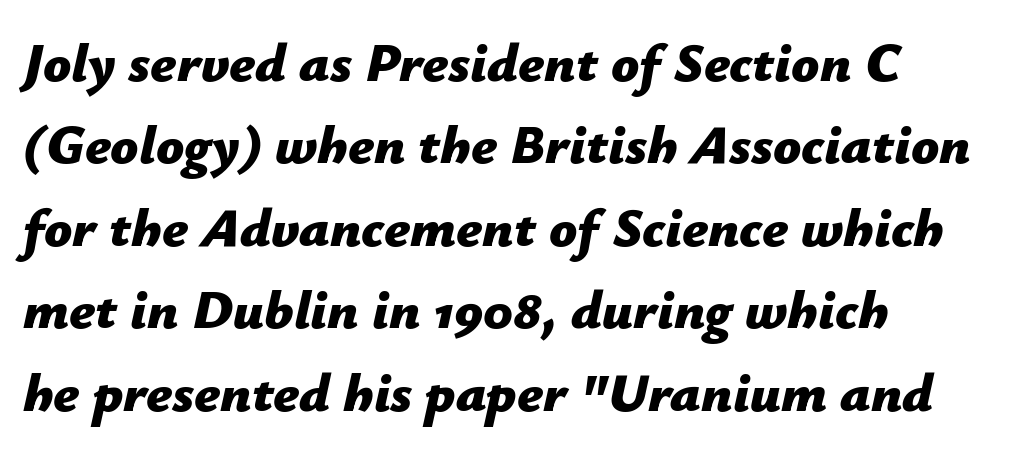
Q: Is the text bold? A: Yes.
Q: Is the text italic (slanted)? A: Yes, it leans right by about 12 degrees.
Q: Is the text underlined? A: No.
Q: How is the paragraph aligned? A: Left-aligned.
Q: Is the spacing between letters normal or unusually wide? A: Normal.
Q: Is the spacing between lines tight, normal or loose? A: Normal.
Q: Width (condensed, normal, or wide)? A: Normal.
Q: Stroke contrast? A: Low.
Q: x-height? A: Medium.
Q: Monospaced? A: No.
